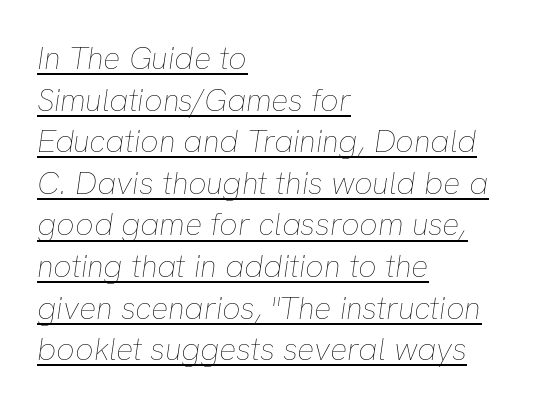
{"italic": "yes", "lean": "right", "slant_degrees": 8, "bold": "no", "weight": "thin", "width": "normal", "stroke_contrast": "low", "x_height": "medium", "monospaced": "no", "underline": "yes", "align": "left", "line_spacing": "normal", "line_spacing_ratio": 1.3, "letter_spacing": "normal", "letter_spacing_em": 0.0, "glyph_px": 32}
